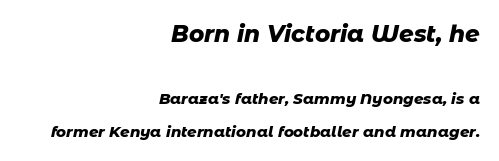
Q: Is the text bold? A: Yes.
Q: Is the text italic (slanted)? A: Yes, it leans right by about 11 degrees.
Q: Is the text underlined? A: No.
Q: How is the paragraph aligned? A: Right-aligned.
Q: Is the spacing between letters normal or unusually wide? A: Normal.
Q: Is the spacing between lines tight, normal or loose? A: Loose.
Q: Which block of text is set in a larger size, the first (top) or the second (bottom)? A: The first (top) one.
